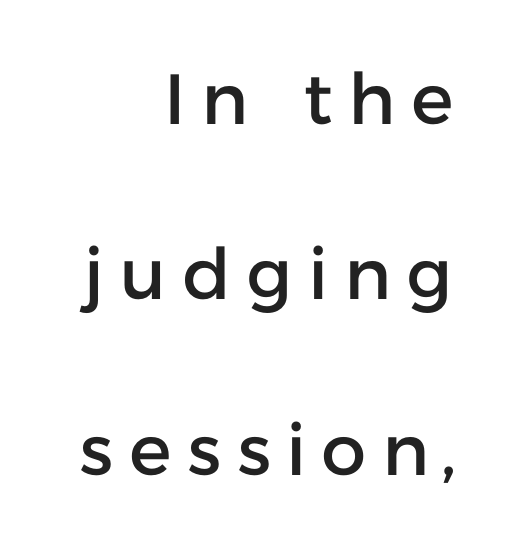
Q: Is the text italic (slanted)? A: No, it is upright.
Q: Is the typeface a serif or a sans-serif typeface? A: Sans-serif.
Q: Is the text underlined? A: No.
Q: How is the paragraph aligned? A: Right-aligned.
Q: Is the spacing between letters normal or unusually wide? A: Unusually wide.
Q: Is the spacing between lines tight, normal or loose? A: Loose.
Q: Width (condensed, normal, or wide)? A: Normal.
Q: Stroke contrast? A: Low.
Q: x-height? A: Medium.
Q: Monospaced? A: No.
